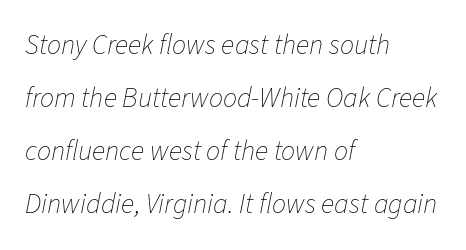
{"italic": "yes", "lean": "right", "slant_degrees": 11, "bold": "no", "weight": "thin", "width": "normal", "stroke_contrast": "low", "x_height": "medium", "monospaced": "no", "underline": "no", "align": "left", "line_spacing_ratio": 1.89, "letter_spacing": "normal", "letter_spacing_em": 0.0, "glyph_px": 28}
